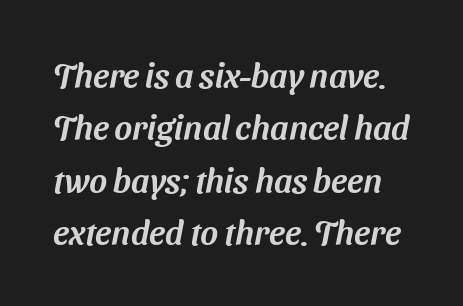
{"serif": "no", "width": "normal", "stroke_contrast": "medium", "x_height": "medium", "monospaced": "no", "underline": "no", "line_spacing": "normal", "line_spacing_ratio": 1.54, "letter_spacing": "normal", "letter_spacing_em": 0.0, "glyph_px": 34}
